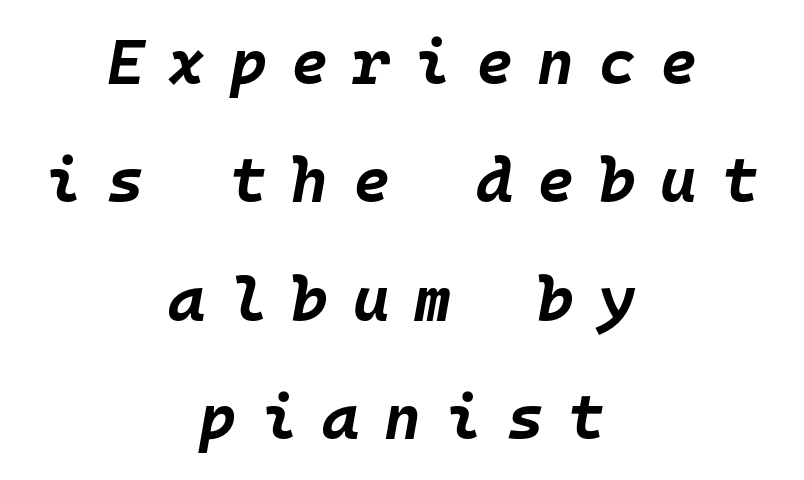
Style check: oblique. Looks like terminal output: every glyph gets an equal slot. Words float on clear page, feet unadorned. Each word looks stretched out because of the extra space between its letters. Weight: bold.
